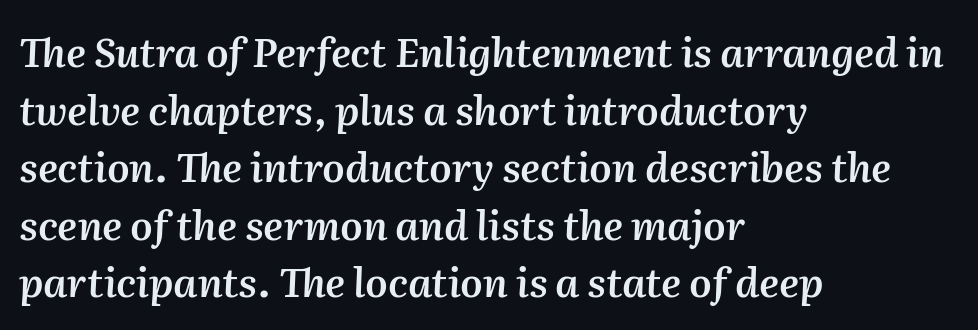
Q: Is the text bold? A: Semi-bold.
Q: Is the text italic (slanted)? A: Yes, it leans right by about 2 degrees.
Q: Is the text underlined? A: No.
Q: How is the paragraph aligned? A: Left-aligned.
Q: Is the spacing between letters normal or unusually wide? A: Normal.
Q: Is the spacing between lines tight, normal or loose? A: Normal.
Q: Width (condensed, normal, or wide)? A: Normal.
Q: Stroke contrast? A: Medium.
Q: x-height? A: Medium.
Q: Monospaced? A: No.
